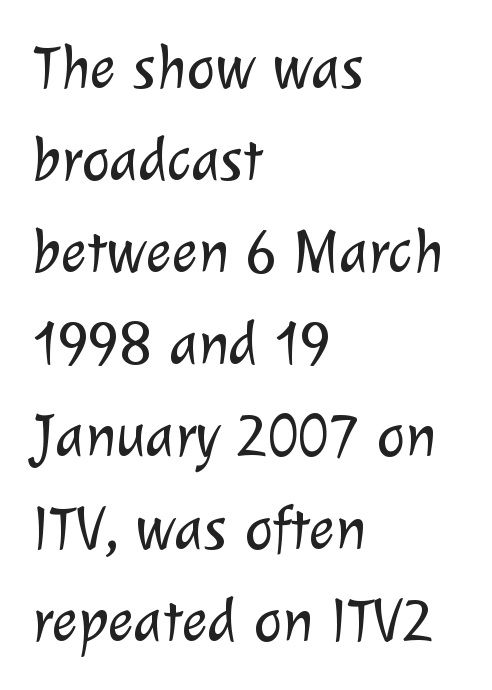
The image shows 61 px light sans-serif type; set left-aligned, normal line spacing (1.51x), normal letter spacing, not underlined; low stroke contrast and a medium x-height.
